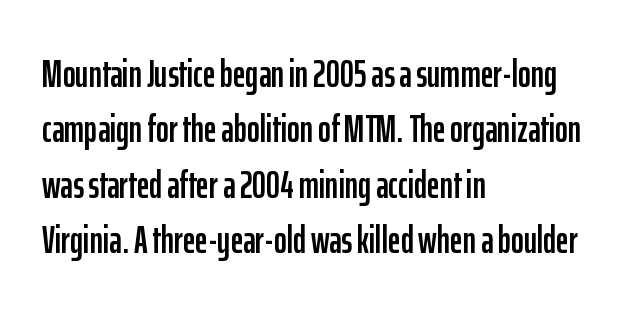
{"serif": "no", "italic": "no", "width": "condensed", "stroke_contrast": "low", "x_height": "medium", "monospaced": "no", "underline": "no", "align": "left", "line_spacing": "normal", "line_spacing_ratio": 1.42, "letter_spacing": "normal", "letter_spacing_em": 0.0, "glyph_px": 39}
